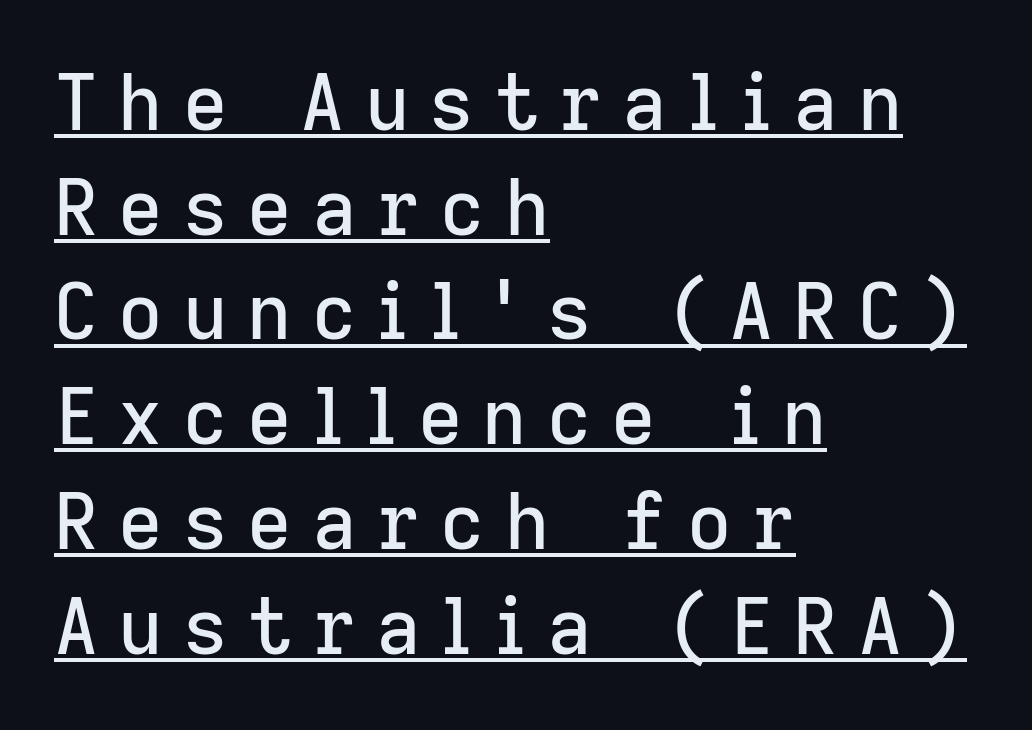
Q: Is the text italic (slanted)? A: No, it is upright.
Q: Is the typeface a serif or a sans-serif typeface? A: Sans-serif.
Q: Is the text underlined? A: Yes.
Q: How is the paragraph aligned? A: Left-aligned.
Q: Is the spacing between letters normal or unusually wide? A: Unusually wide.
Q: Is the spacing between lines tight, normal or loose? A: Normal.
Q: Width (condensed, normal, or wide)? A: Normal.
Q: Stroke contrast? A: Low.
Q: x-height? A: Medium.
Q: Monospaced? A: No.
